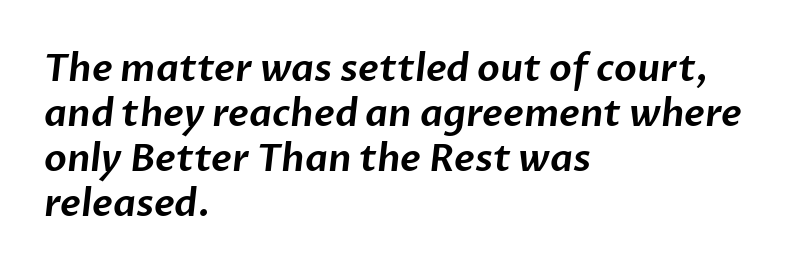
Q: Is the typeface a serif or a sans-serif typeface? A: Sans-serif.
Q: Is the text underlined? A: No.
Q: How is the paragraph aligned? A: Left-aligned.
Q: Is the spacing between letters normal or unusually wide? A: Normal.
Q: Width (condensed, normal, or wide)? A: Normal.
Q: Stroke contrast? A: Low.
Q: x-height? A: Medium.
Q: Monospaced? A: No.
